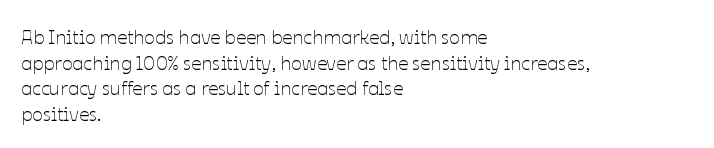
{"italic": "no", "bold": "no", "underline": "no", "align": "left", "line_spacing": "normal", "line_spacing_ratio": 1.28, "letter_spacing": "normal", "letter_spacing_em": 0.0, "glyph_px": 20}
